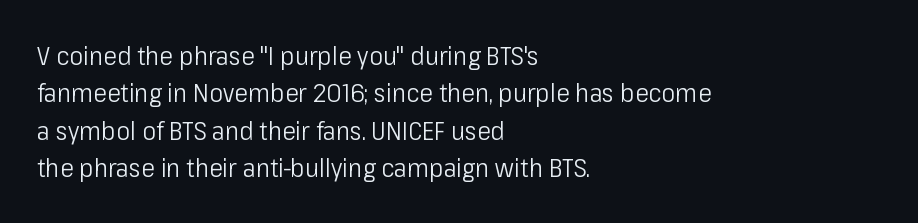
Q: Is the text bold? A: No.
Q: Is the text italic (slanted)? A: No, it is upright.
Q: Is the text underlined? A: No.
Q: How is the paragraph aligned? A: Left-aligned.
Q: Is the spacing between letters normal or unusually wide? A: Normal.
Q: Is the spacing between lines tight, normal or loose? A: Normal.
